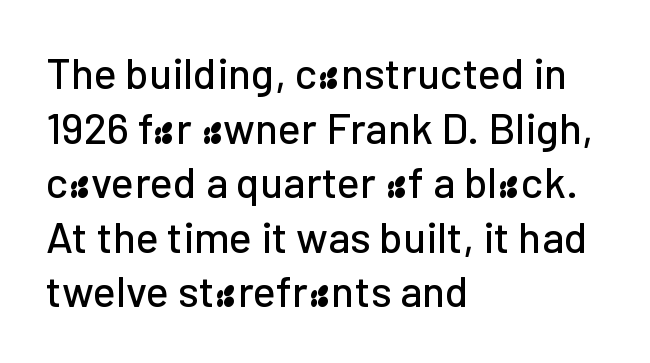
The passage shown is typed in a proportional face where columns would drift. This is roman type, the default non-slanted kind. Nothing unusual about the tracking: characters are spaced as the font intends. Regarding serifs, this sample does without them. Words float on clear page, feet unadorned. The lines in this sample share a left origin and differ only in where they stop.
